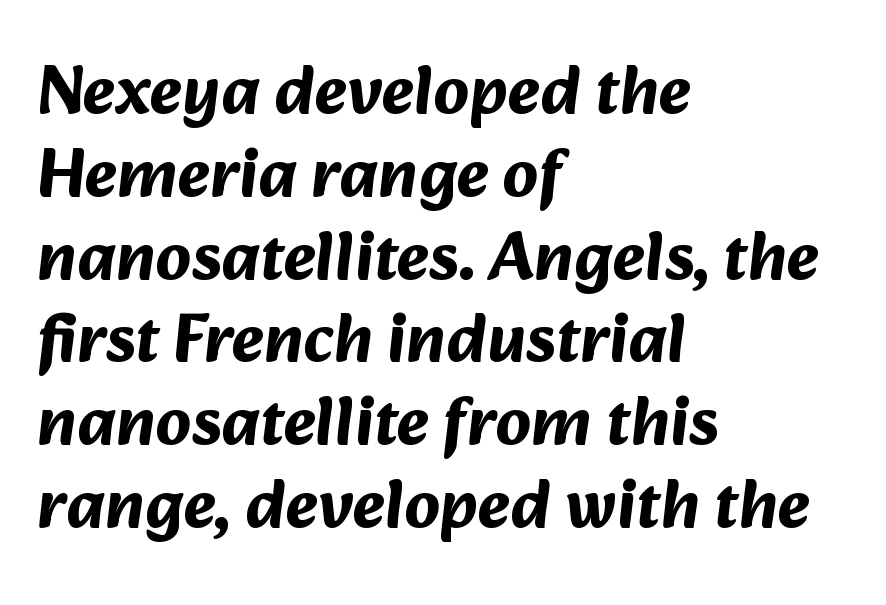
{"serif": "no", "bold": "yes", "weight": "bold", "width": "normal", "stroke_contrast": "medium", "x_height": "medium", "monospaced": "no", "underline": "no", "align": "left", "line_spacing_ratio": 1.2, "letter_spacing": "normal", "letter_spacing_em": 0.0, "glyph_px": 69}
